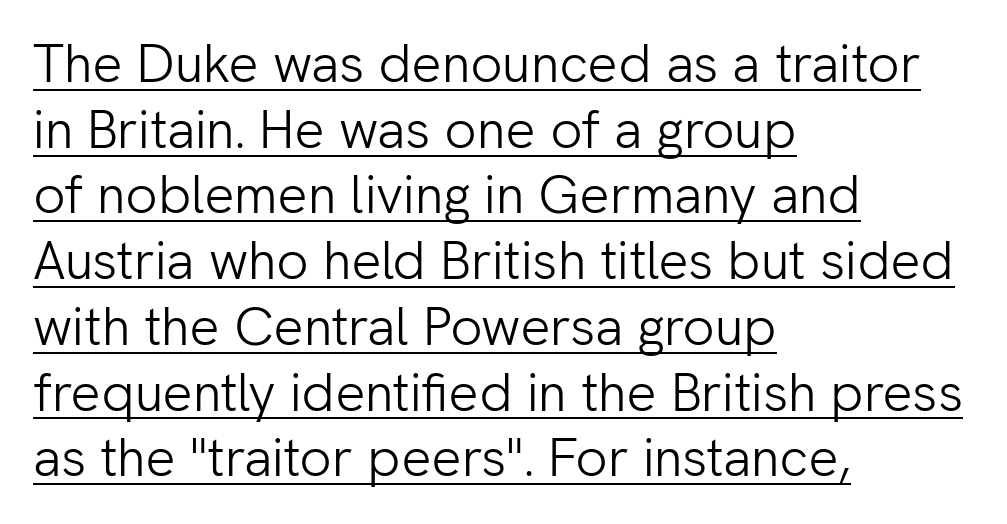
{"serif": "no", "italic": "no", "bold": "no", "weight": "light", "width": "normal", "stroke_contrast": "low", "x_height": "medium", "monospaced": "no", "underline": "yes", "align": "left", "line_spacing_ratio": 1.24, "letter_spacing": "normal", "letter_spacing_em": 0.0, "glyph_px": 53}
